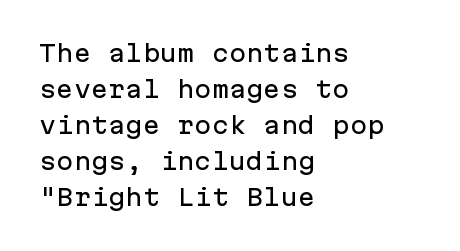
Regular leading. Check under the words: just untouched page. The type is set solid horizontally, with unmodified tracking. The paragraph has a hard left edge and a soft right edge.
